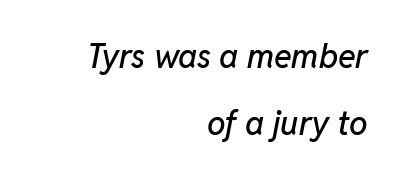
{"italic": "yes", "lean": "right", "slant_degrees": 11, "width": "normal", "stroke_contrast": "low", "x_height": "medium", "monospaced": "no", "underline": "no", "align": "right", "line_spacing": "loose", "line_spacing_ratio": 2.03, "letter_spacing": "normal", "letter_spacing_em": 0.0, "glyph_px": 33}
